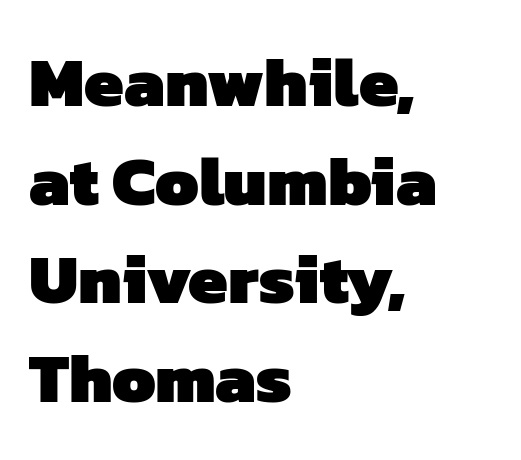
The image shows 70 px heavy sans-serif type; set left-aligned, normal line spacing (1.41x), normal letter spacing, not underlined; low stroke contrast and a medium x-height.
